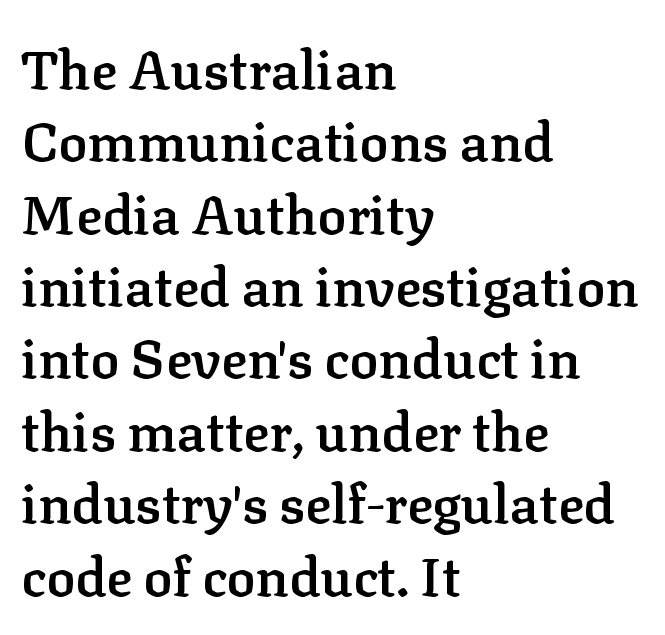
The image shows 54 px semibold serif type, upright; set left-aligned, normal line spacing (1.34x), normal letter spacing, not underlined; low stroke contrast and a medium x-height.
